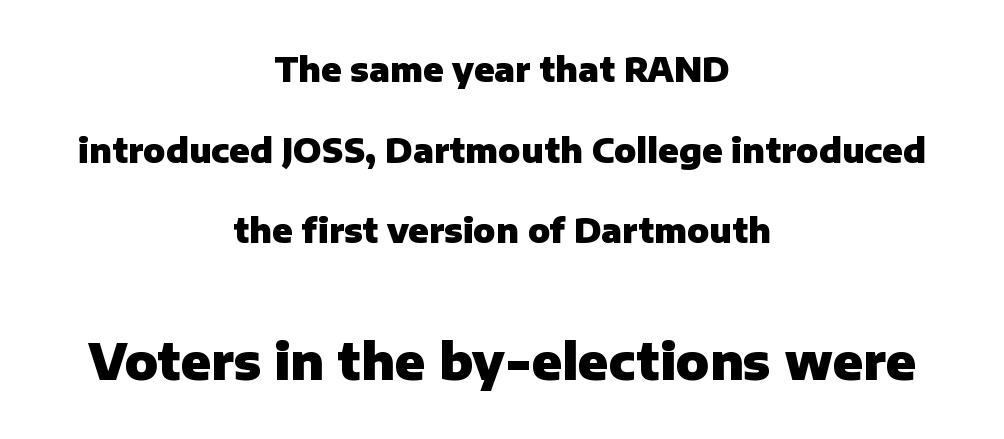
The image shows 49 px heavy sans-serif type, upright; set centered, loose line spacing (2.44x), normal letter spacing, not underlined; the second (bottom) block is 1.48x larger; low stroke contrast and a medium x-height.
